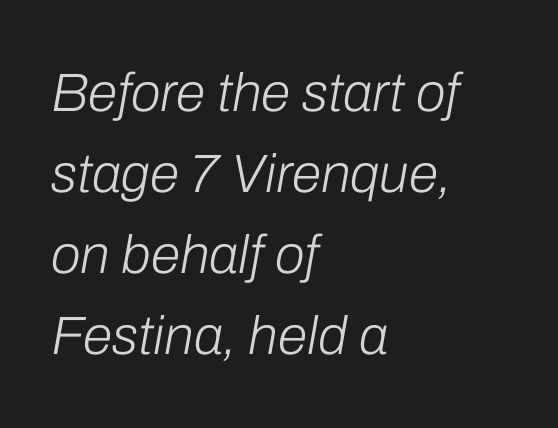
{"italic": "yes", "lean": "right", "slant_degrees": 10, "bold": "no", "weight": "light", "width": "normal", "stroke_contrast": "low", "x_height": "medium", "monospaced": "no", "underline": "no", "align": "left", "line_spacing": "normal", "line_spacing_ratio": 1.5, "letter_spacing": "normal", "letter_spacing_em": 0.0, "glyph_px": 54}
